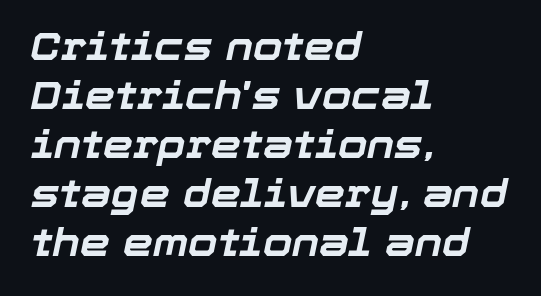
The text block is weighted toward the left margin, trailing off unevenly rightward. The face used here is proportionally spaced, like ordinary book or web type. Compared with typical paragraphs, the rows here are spaced about the same. Every letter is thick-stroked: bold, no question.
